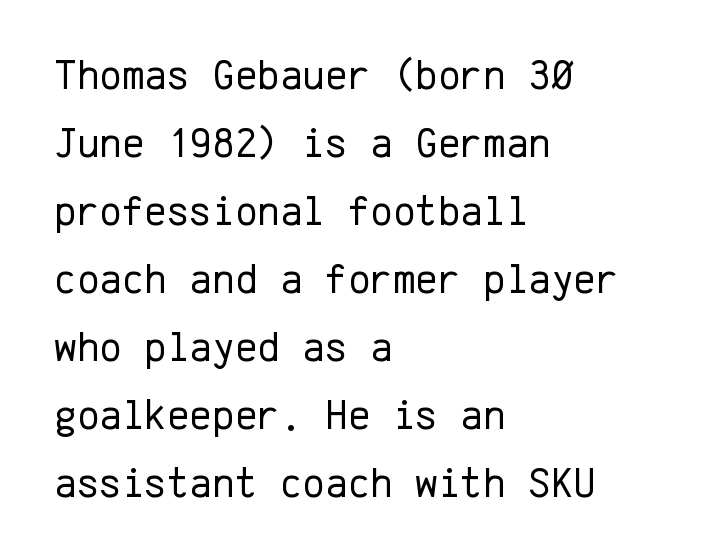
The image shows 43 px regular-weight sans-serif type, upright, monospaced; set left-aligned, normal line spacing (1.58x), normal letter spacing, not underlined; low stroke contrast and a medium x-height.
